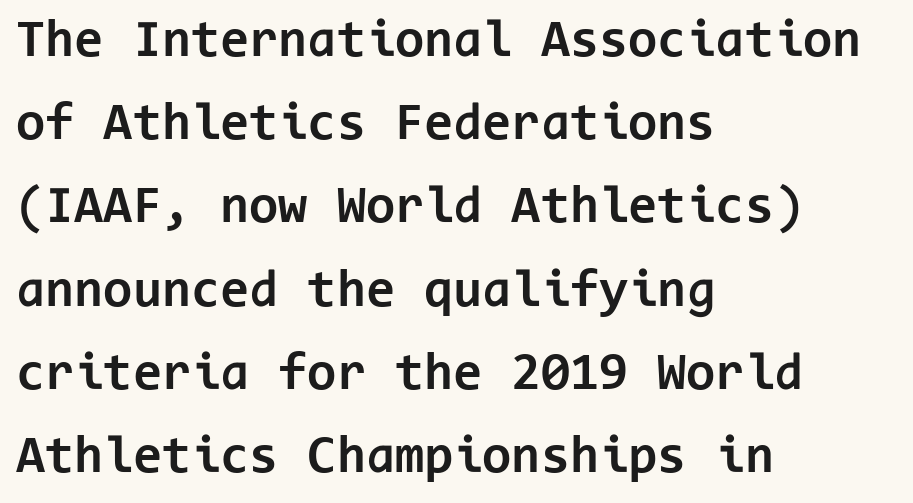
You'd pick this weight for a headline — it's a proper bold. Think of a typewriter: that constant character pitch is what you see here. One glance says typical: line gaps are just what's usual. Underlining? Definitely not there. Horizontally, the lines are justified to the leading edge only. Honestly, the letter spacing is just normal — you wouldn't notice it.
